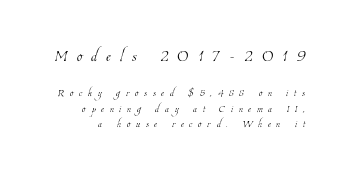
The image shows 22 px text type; set right-aligned, tight line spacing (1.11x), unusually wide letter spacing (+0.41 em), not underlined; the first (top) block is 1.57x larger.
